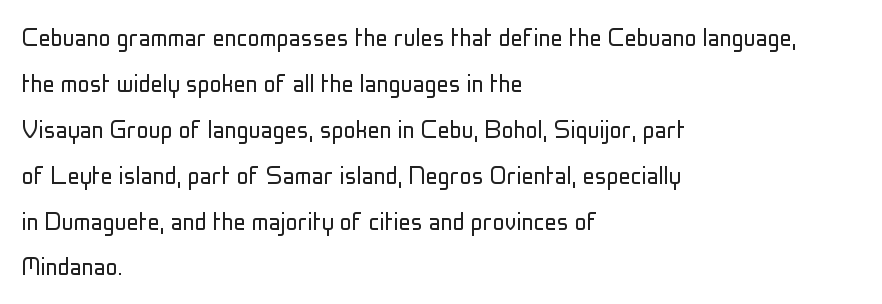
{"serif": "no", "italic": "no", "bold": "no", "weight": "light", "width": "condensed", "stroke_contrast": "low", "x_height": "medium", "monospaced": "no", "underline": "no", "align": "left", "line_spacing": "normal", "line_spacing_ratio": 1.53, "letter_spacing": "normal", "letter_spacing_em": 0.0, "glyph_px": 30}
